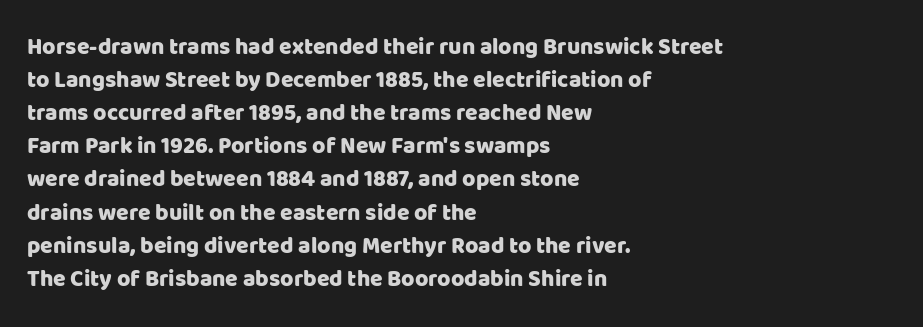
Q: Is the text italic (slanted)? A: No, it is upright.
Q: Is the text underlined? A: No.
Q: How is the paragraph aligned? A: Left-aligned.
Q: Is the spacing between letters normal or unusually wide? A: Normal.
Q: Is the spacing between lines tight, normal or loose? A: Normal.
